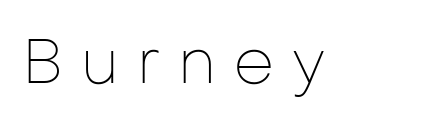
{"serif": "no", "italic": "no", "bold": "no", "weight": "thin", "width": "normal", "stroke_contrast": "low", "x_height": "medium", "monospaced": "no", "underline": "no", "letter_spacing": "wide", "letter_spacing_em": 0.28, "glyph_px": 63}
